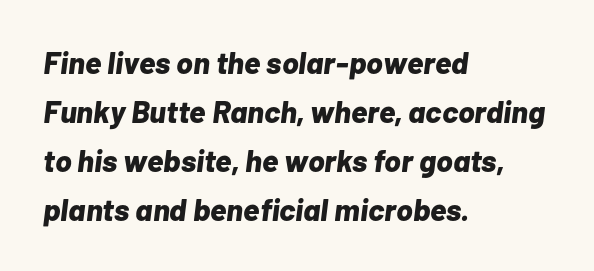
The image shows 31 px bold type, italic (leaning right); set left-aligned, normal line spacing (1.58x), normal letter spacing, not underlined; low stroke contrast and a medium x-height.
